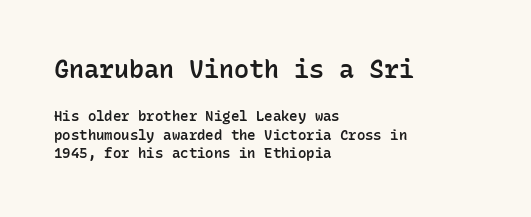
{"italic": "no", "bold": "semi", "underline": "no", "align": "left", "line_spacing": "normal", "line_spacing_ratio": 1.33, "letter_spacing": "normal", "letter_spacing_em": 0.0, "larger_block": "first", "size_ratio": 1.79, "glyph_px": 25}
